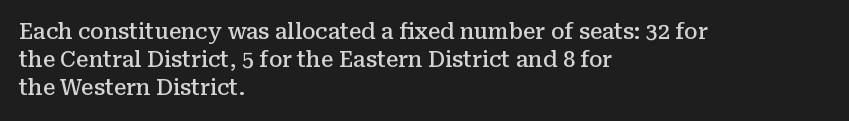
The axis of the letterforms is exactly vertical. The block of text has a typical density, with ordinary space between rows. Plain, unruled lines of type. Slightly chunky letters — semibold, I'd say, not full bold. Left-aligned paragraph, ragged on the right.
